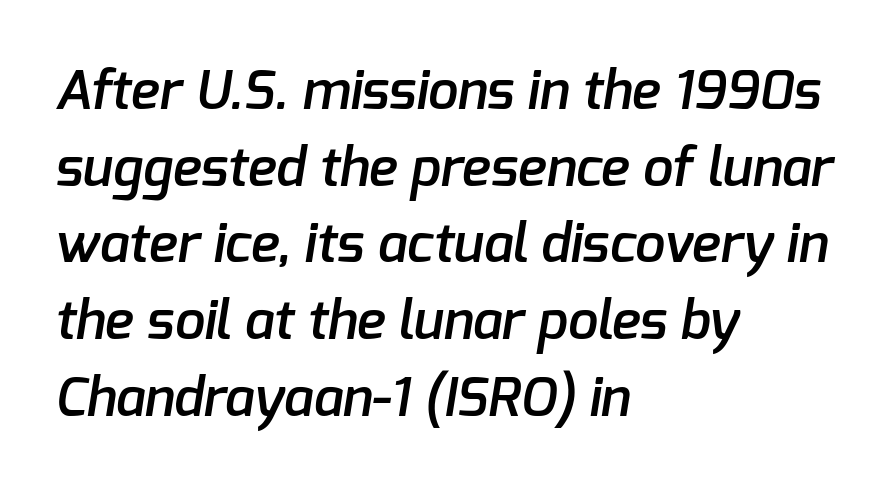
Q: Is the text bold? A: Semi-bold.
Q: Is the typeface a serif or a sans-serif typeface? A: Sans-serif.
Q: Is the text underlined? A: No.
Q: How is the paragraph aligned? A: Left-aligned.
Q: Is the spacing between letters normal or unusually wide? A: Normal.
Q: Is the spacing between lines tight, normal or loose? A: Normal.
Q: Width (condensed, normal, or wide)? A: Normal.
Q: Stroke contrast? A: Low.
Q: x-height? A: Medium.
Q: Monospaced? A: No.
